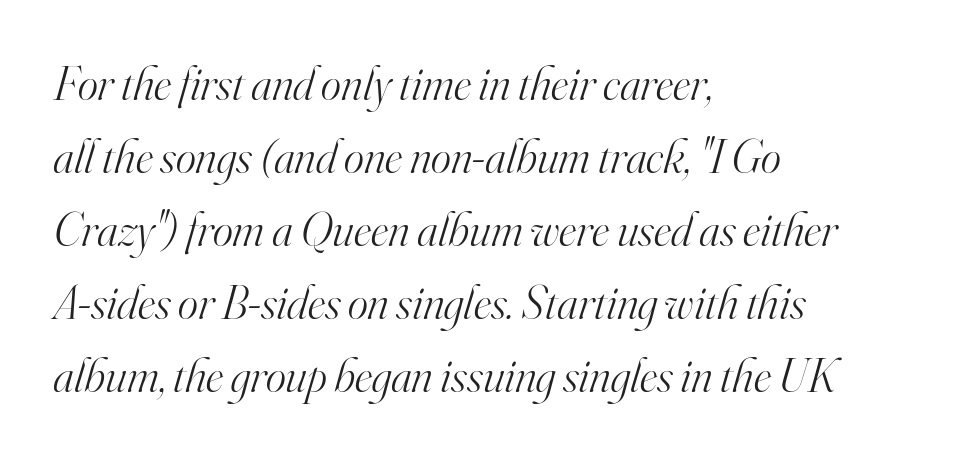
Q: Is the text bold? A: No.
Q: Is the text italic (slanted)? A: Yes, it leans right by about 16 degrees.
Q: Is the typeface a serif or a sans-serif typeface? A: Serif.
Q: Is the text underlined? A: No.
Q: How is the paragraph aligned? A: Left-aligned.
Q: Is the spacing between letters normal or unusually wide? A: Normal.
Q: Is the spacing between lines tight, normal or loose? A: Normal.
Q: Width (condensed, normal, or wide)? A: Normal.
Q: Stroke contrast? A: High.
Q: x-height? A: Small.
Q: Monospaced? A: No.
